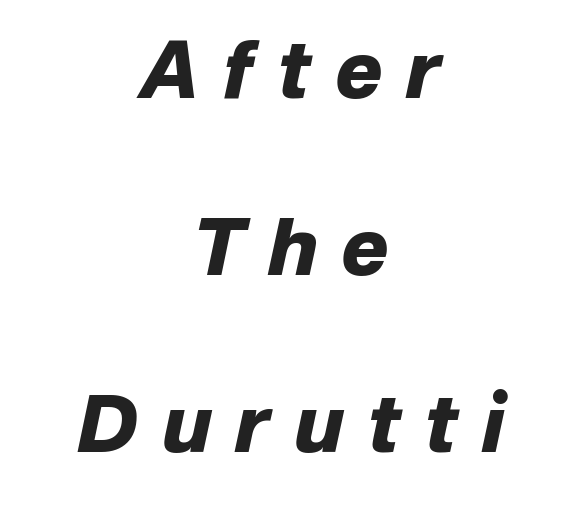
Q: Is the text bold? A: Yes.
Q: Is the text italic (slanted)? A: Yes, it leans right by about 12 degrees.
Q: Is the text underlined? A: No.
Q: How is the paragraph aligned? A: Centered.
Q: Is the spacing between letters normal or unusually wide? A: Unusually wide.
Q: Is the spacing between lines tight, normal or loose? A: Loose.
Q: Width (condensed, normal, or wide)? A: Normal.
Q: Stroke contrast? A: Low.
Q: x-height? A: Medium.
Q: Monospaced? A: No.
